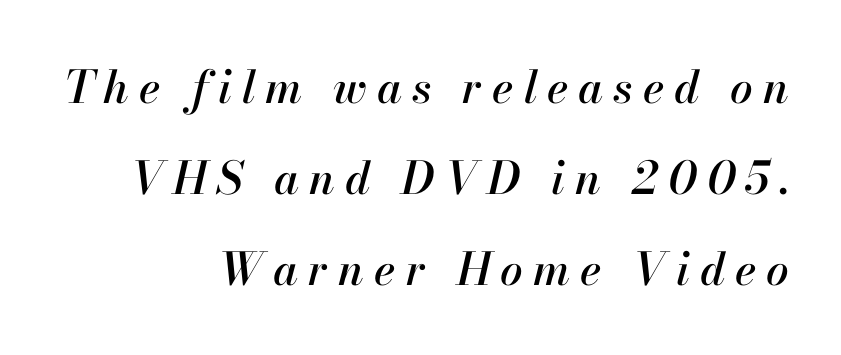
The image shows 45 px text type, italic (leaning right); set right-aligned, loose line spacing (2.02x), unusually wide letter spacing (+0.22 em), not underlined; high stroke contrast and a small x-height.
